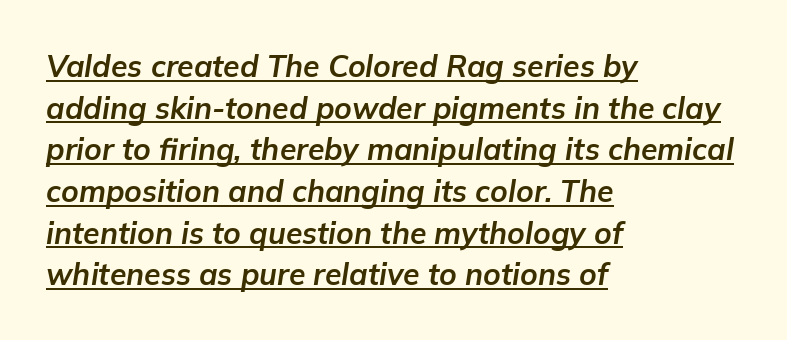
Q: Is the text bold? A: Yes.
Q: Is the text italic (slanted)? A: Yes, it leans right by about 9 degrees.
Q: Is the text underlined? A: Yes.
Q: How is the paragraph aligned? A: Left-aligned.
Q: Is the spacing between letters normal or unusually wide? A: Normal.
Q: Is the spacing between lines tight, normal or loose? A: Normal.
Q: Width (condensed, normal, or wide)? A: Normal.
Q: Stroke contrast? A: Low.
Q: x-height? A: Medium.
Q: Monospaced? A: No.
